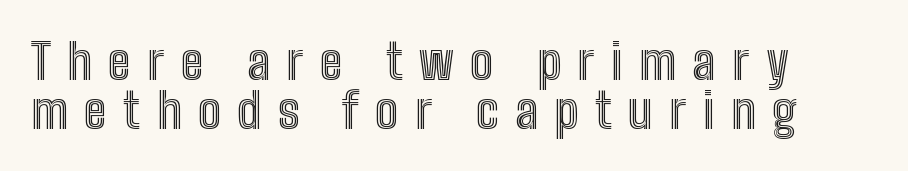
{"italic": "no", "width": "condensed", "x_height": "medium", "monospaced": "no", "underline": "no", "align": "left", "line_spacing": "tight", "line_spacing_ratio": 0.99, "letter_spacing": "wide", "letter_spacing_em": 0.33, "glyph_px": 49}
